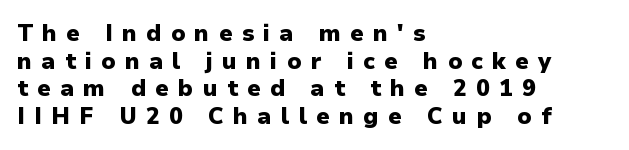
The image shows 23 px bold type, upright; set left-aligned, line spacing 1.2x, unusually wide letter spacing (+0.4 em), not underlined.
